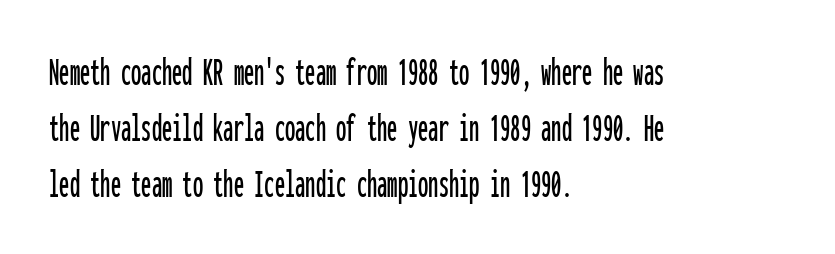
{"serif": "no", "italic": "no", "width": "condensed", "stroke_contrast": "low", "x_height": "medium", "monospaced": "yes", "underline": "no", "align": "left", "line_spacing": "normal", "line_spacing_ratio": 1.36, "letter_spacing": "normal", "letter_spacing_em": 0.0, "glyph_px": 41}
